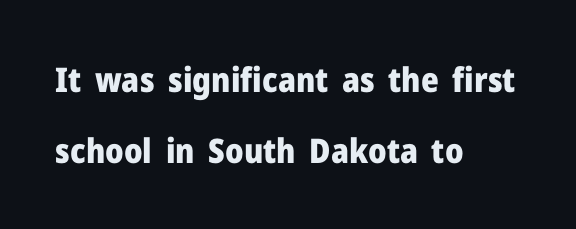
The image shows 34 px heavy sans-serif type, upright; set left-aligned, loose line spacing (2.09x), normal letter spacing, not underlined; low stroke contrast and a medium x-height.
